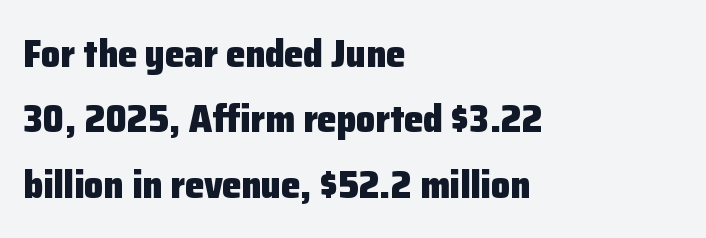
Caption: bold face, heavy strokes. Caption: multi-line text, flush left, ragged right. Words appear dense and cohesive because spacing is normal. What kind of face is this? One without serifs — a sans. The letters stand straight up with perfectly vertical stems. Do the characters align in a grid? No, the font is proportional.
